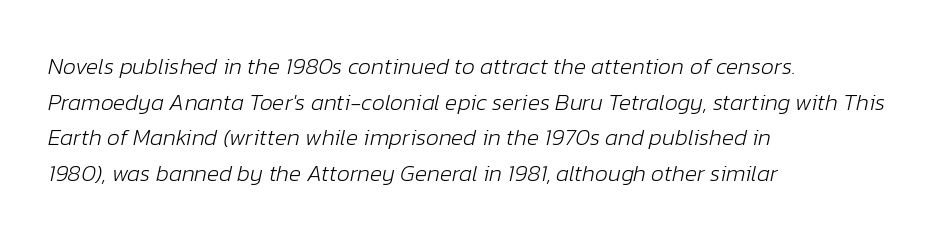
Q: Is the text bold? A: No.
Q: Is the text italic (slanted)? A: Yes, it leans right by about 12 degrees.
Q: Is the text underlined? A: No.
Q: How is the paragraph aligned? A: Left-aligned.
Q: Is the spacing between letters normal or unusually wide? A: Normal.
Q: Is the spacing between lines tight, normal or loose? A: Normal.
